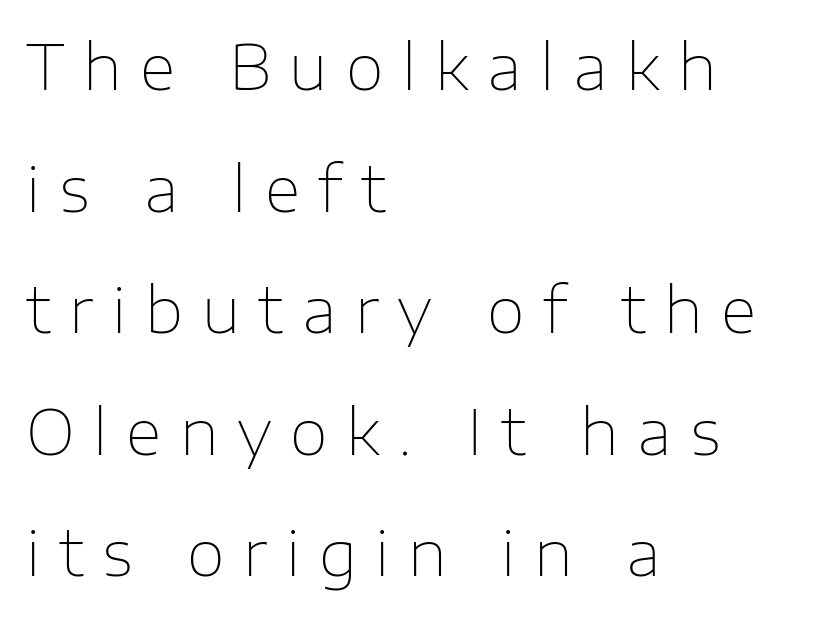
Q: Is the text bold? A: No.
Q: Is the text italic (slanted)? A: No, it is upright.
Q: Is the typeface a serif or a sans-serif typeface? A: Sans-serif.
Q: Is the text underlined? A: No.
Q: How is the paragraph aligned? A: Left-aligned.
Q: Is the spacing between letters normal or unusually wide? A: Unusually wide.
Q: Is the spacing between lines tight, normal or loose? A: Loose.
Q: Width (condensed, normal, or wide)? A: Normal.
Q: Stroke contrast? A: Low.
Q: x-height? A: Medium.
Q: Monospaced? A: No.
